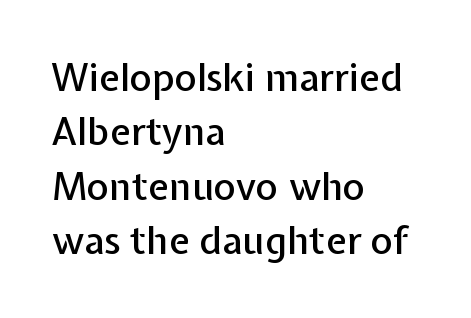
The image shows 38 px sans-serif type, upright; set left-aligned, normal line spacing (1.43x), normal letter spacing, not underlined; low stroke contrast and a medium x-height.
